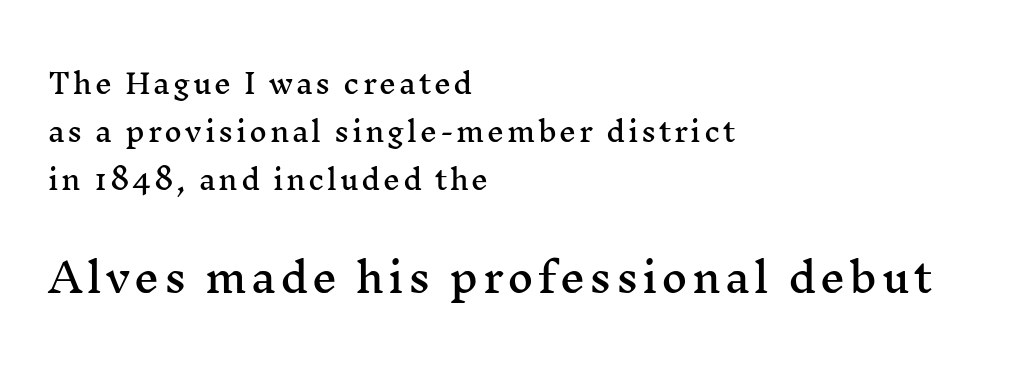
Q: Is the text italic (slanted)? A: No, it is upright.
Q: Is the typeface a serif or a sans-serif typeface? A: Serif.
Q: Is the text underlined? A: No.
Q: How is the paragraph aligned? A: Left-aligned.
Q: Which block of text is set in a larger size, the first (top) or the second (bottom)? A: The second (bottom) one.
Q: Width (condensed, normal, or wide)? A: Wide.
Q: Stroke contrast? A: Medium.
Q: x-height? A: Medium.
Q: Monospaced? A: No.
